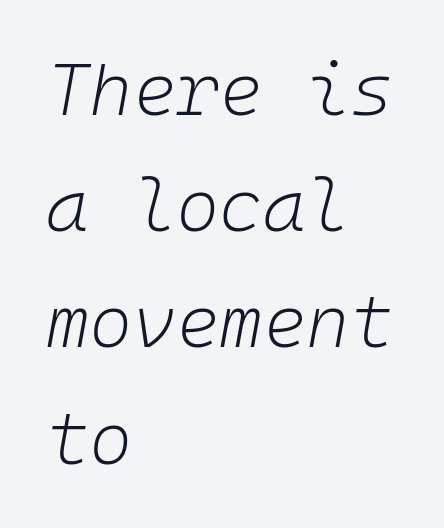
The letters sit at their default tracking, neither squeezed nor spread. Here the designer chose a console-style face with uniform glyph widths. The rag falls on the right side of this text block. Check under the words: just untouched page. Compared with ordinary roman type, these characters are visibly tilted. In terms of leading, this rendering sits right in the middle.
